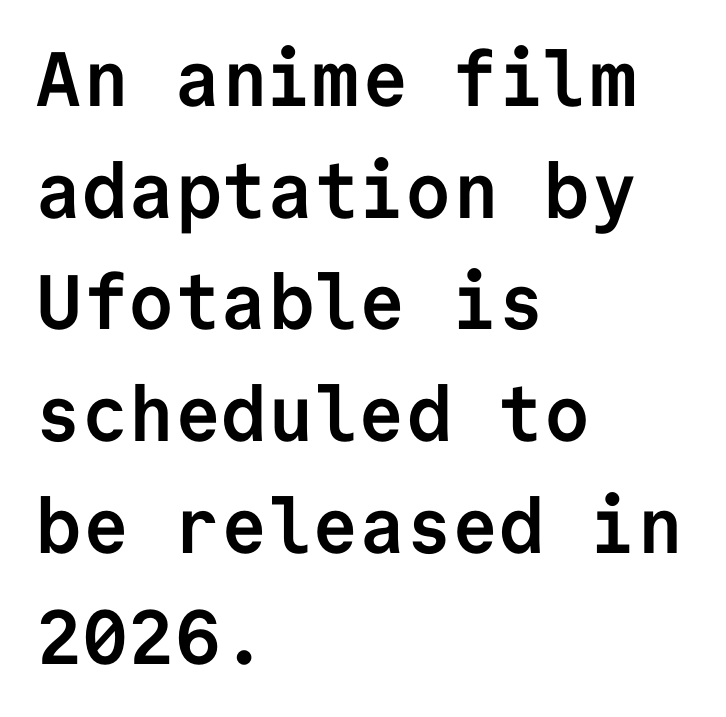
Is there much room between lines? A standard amount, neither cramped nor airy. The lettering holds an erect, upright posture throughout. The gaps between neighbouring characters are ordinary and unremarkable. Horizontal alignment here is leftward, the default for most running prose. Note the uniform advance width — an 'i' takes as much space as an 'm'.
